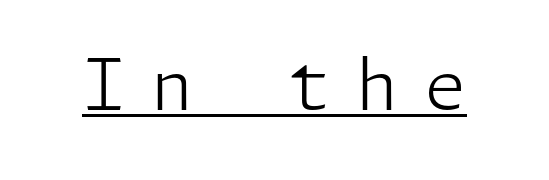
Q: Is the text bold? A: No.
Q: Is the text italic (slanted)? A: No, it is upright.
Q: Is the typeface a serif or a sans-serif typeface? A: Sans-serif.
Q: Is the text underlined? A: Yes.
Q: Is the spacing between letters normal or unusually wide? A: Unusually wide.
Q: Width (condensed, normal, or wide)? A: Normal.
Q: Stroke contrast? A: Low.
Q: x-height? A: Medium.
